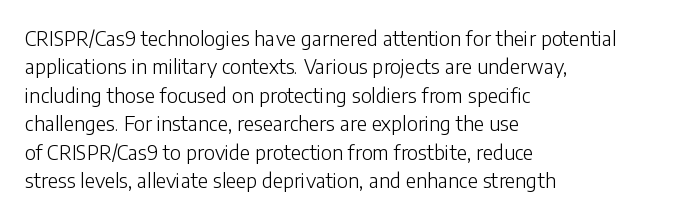
Glyph-to-glyph distance matches everyday printed text. One glance says typical: line gaps are just what's usual. A bare baseline throughout the passage. Does the lettering tilt? It doesn't — this is upright.
